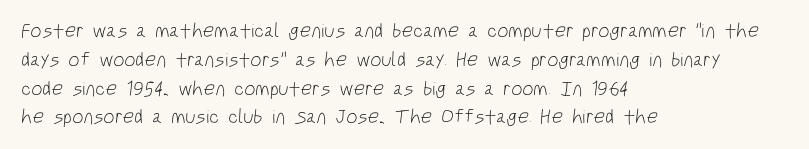
{"bold": "no", "underline": "no", "align": "left", "line_spacing": "normal", "line_spacing_ratio": 1.44, "letter_spacing": "normal", "letter_spacing_em": 0.0, "glyph_px": 20}
